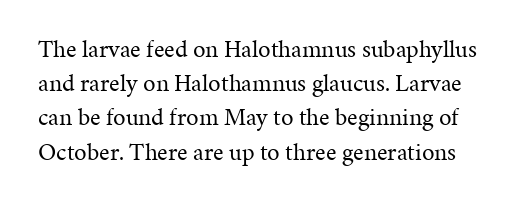
Q: Is the text bold? A: No.
Q: Is the text italic (slanted)? A: No, it is upright.
Q: Is the text underlined? A: No.
Q: Is the spacing between letters normal or unusually wide? A: Normal.
Q: Is the spacing between lines tight, normal or loose? A: Normal.
